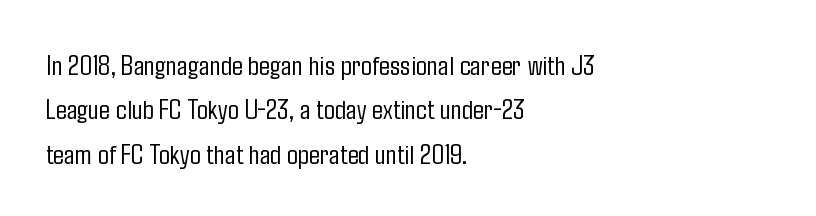
The image shows 29 px light, condensed sans-serif type, upright; set left-aligned, normal line spacing (1.53x), normal letter spacing, not underlined; low stroke contrast and a medium x-height.
